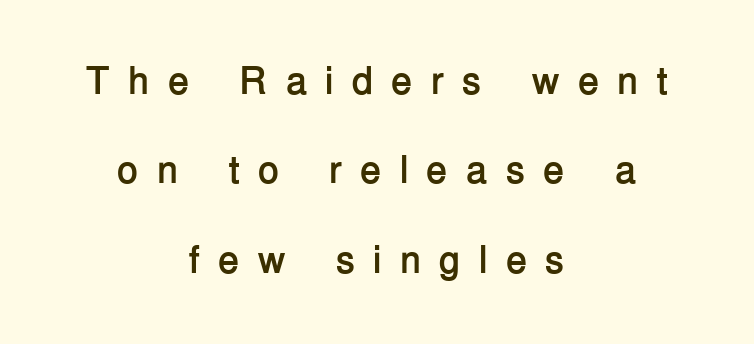
On the weight axis this lands at bold, roughly 700. The letters stand straight up with perfectly vertical stems. Descender tails drop into unmarked territory. This block would shrink considerably if given ordinary leading; it's expanded now.
